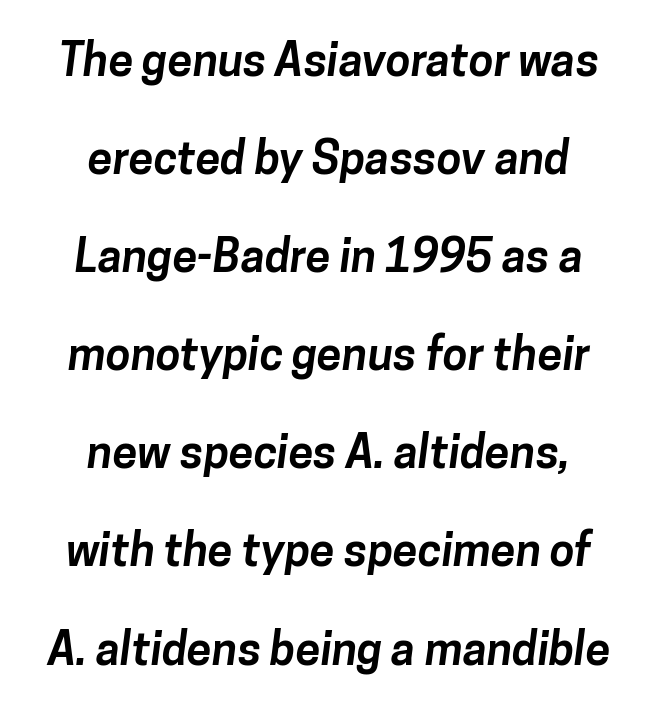
The image shows 45 px bold sans-serif type; set centered, loose line spacing (2.18x), normal letter spacing, not underlined; low stroke contrast and a medium x-height.
